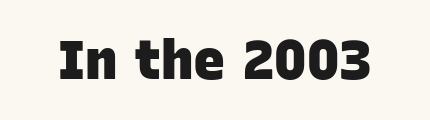
Think of a printed novel: that variable character pitch is what you see here. Chunky letters — that's bold for sure. Tracking here is standard; glyphs follow each other at the usual distance. Grotesque or geometric, the face here clearly has no serifs. Check the space under the baseline: it is left empty.
